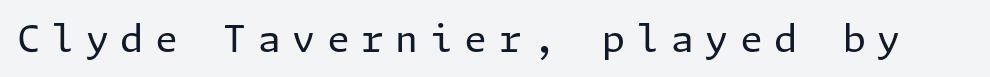
The image shows 37 px regular-weight sans-serif type, upright; set unusually wide letter spacing (+0.31 em), not underlined; low stroke contrast and a medium x-height.
